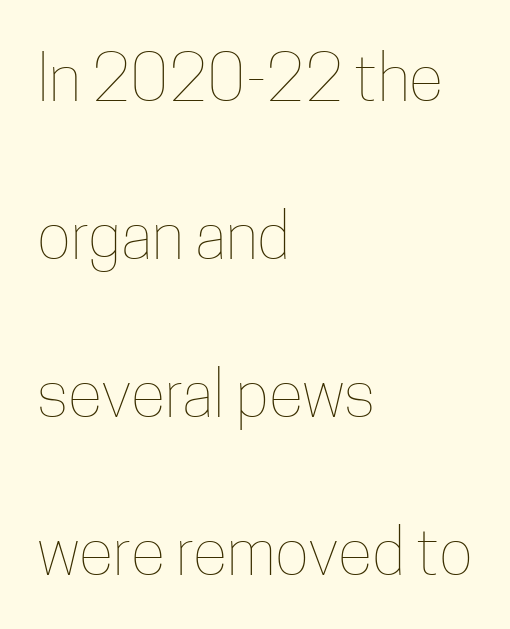
These glyphs show unthickened strokes, regular width or finer. The words here are not underlined. Look at the tracking — it's just the regular setting, nothing added. Vertical strokes here are truly vertical. The vertical gap from one line to the next is large. Character widths vary here, with narrow letters taking less room than wide ones.
